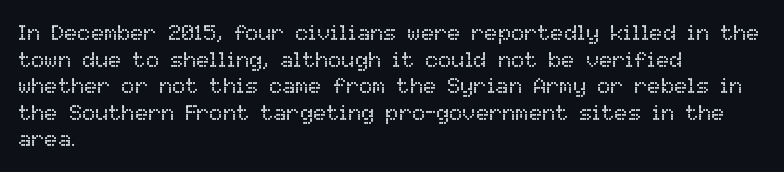
Q: Is the text bold? A: No.
Q: Is the text italic (slanted)? A: No, it is upright.
Q: Is the text underlined? A: No.
Q: How is the paragraph aligned? A: Left-aligned.
Q: Is the spacing between letters normal or unusually wide? A: Normal.
